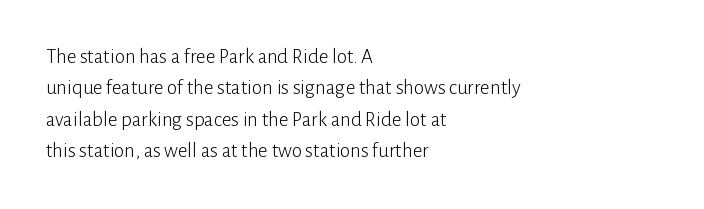
Each row of text sits above clean, open space. Italic? Not at all — the glyphs are vertical. Typeset ragged right — the left edge is the straight one. Each word holds together tightly as a unit, with standard inter-letter gaps. Interline gaps are of average width in this sample.
